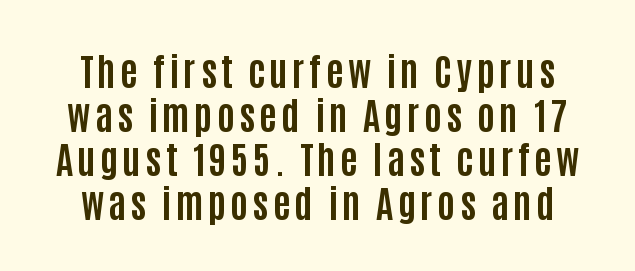
Q: Is the text bold? A: Yes.
Q: Is the text italic (slanted)? A: No, it is upright.
Q: Is the typeface a serif or a sans-serif typeface? A: Sans-serif.
Q: Is the text underlined? A: No.
Q: Width (condensed, normal, or wide)? A: Condensed.
Q: Stroke contrast? A: Low.
Q: x-height? A: Large.
Q: Monospaced? A: No.
